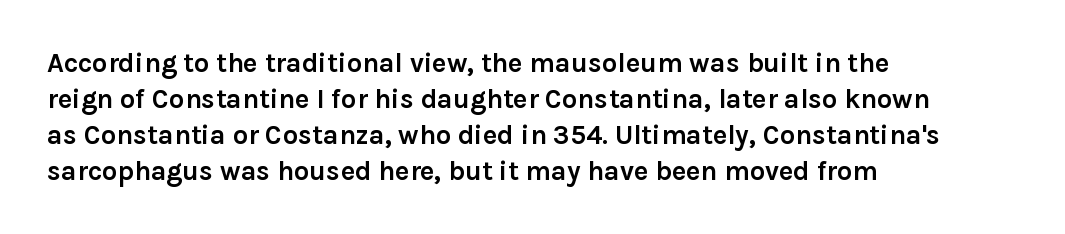
{"italic": "no", "bold": "yes", "underline": "no", "align": "left", "line_spacing": "normal", "line_spacing_ratio": 1.33, "letter_spacing": "normal", "letter_spacing_em": 0.0, "glyph_px": 27}
